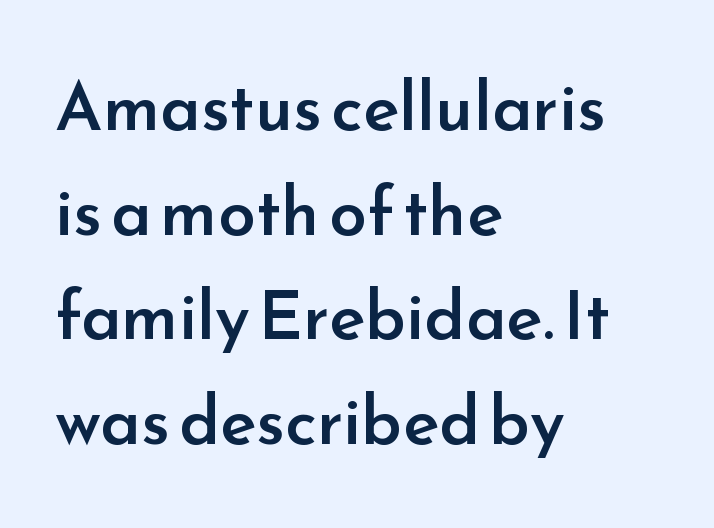
{"serif": "no", "italic": "no", "bold": "semi", "weight": "semibold", "width": "normal", "stroke_contrast": "low", "x_height": "small", "monospaced": "no", "underline": "no", "align": "left", "line_spacing": "normal", "line_spacing_ratio": 1.54, "letter_spacing": "normal", "letter_spacing_em": 0.0, "glyph_px": 68}
